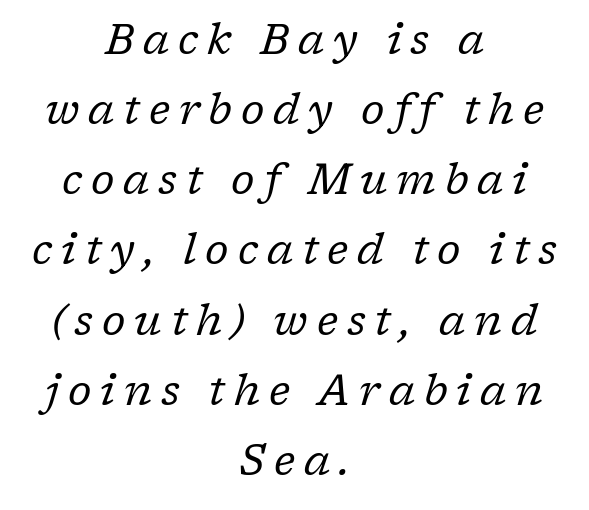
{"serif": "yes", "italic": "yes", "lean": "right", "slant_degrees": 17, "bold": "no", "weight": "regular", "width": "normal", "stroke_contrast": "low", "x_height": "medium", "monospaced": "no", "underline": "no", "align": "center", "line_spacing": "normal", "line_spacing_ratio": 1.67, "letter_spacing": "wide", "letter_spacing_em": 0.21, "glyph_px": 42}
